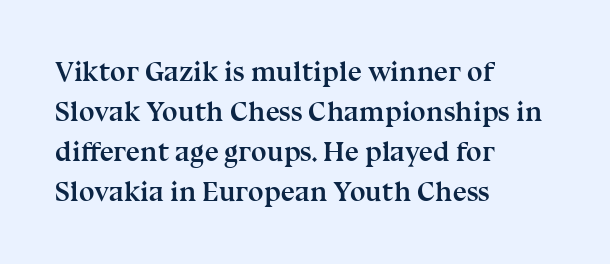
Standard letterfit; no display-style spreading of the glyphs. The leading is moderate, giving the passage an even texture. Think of a printed novel: that variable character pitch is what you see here. Clear beneath every line of the passage.
